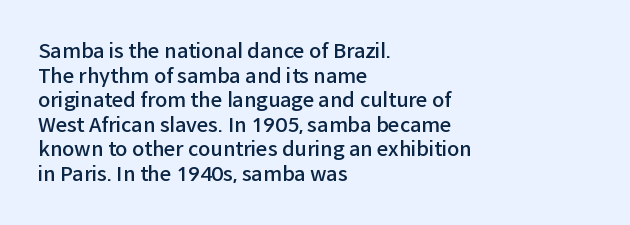
The image shows 20 px text type, upright; set left-aligned, line spacing 1.23x, normal letter spacing, not underlined.
